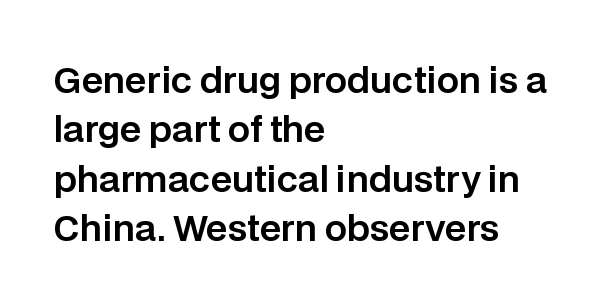
Rule under the text: the space is simply empty. The letters carry no serifs — their stems end cleanly without finishing strokes. The typesetter chose a ragged-right arrangement here. A normal amount of white space separates one row of letters from the next. Posture: vertical.
